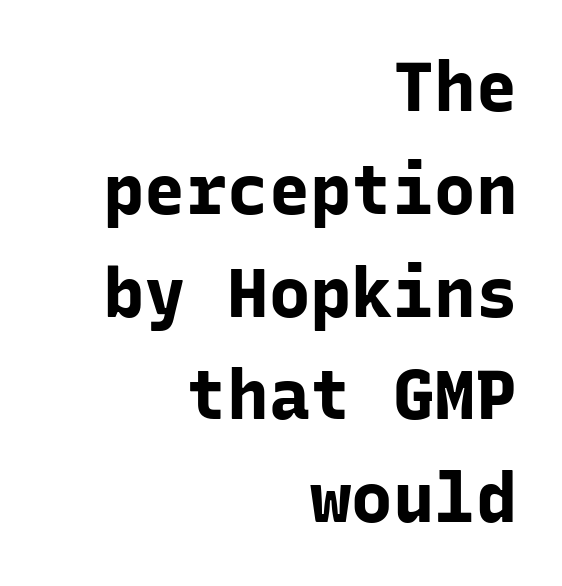
The image shows 69 px bold sans-serif type, upright, monospaced; set right-aligned, normal line spacing (1.49x), normal letter spacing, not underlined; low stroke contrast and a medium x-height.
